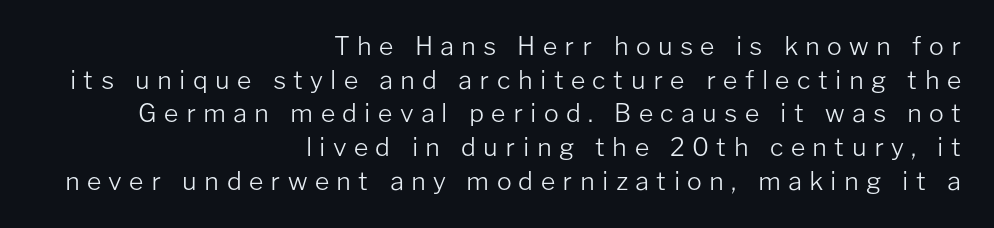
The image shows 25 px text type, upright; set right-aligned, normal line spacing (1.35x), unusually wide letter spacing (+0.29 em), not underlined.
